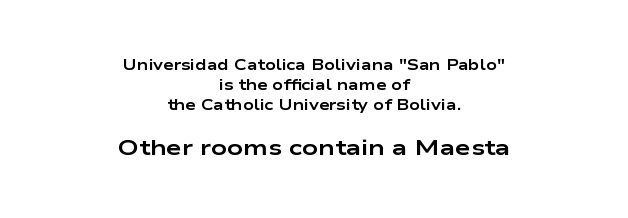
The image shows 22 px bold type, upright; set centered, normal line spacing (1.35x), normal letter spacing, not underlined; the second (bottom) block is 1.47x larger.
